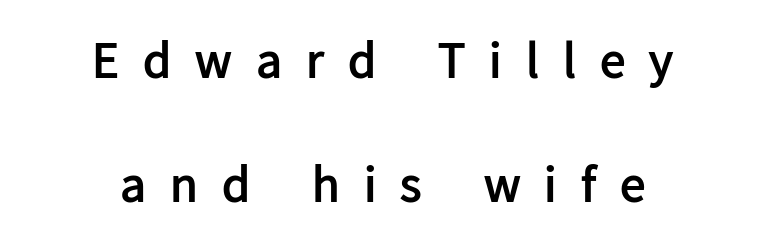
{"serif": "no", "italic": "no", "bold": "yes", "weight": "semibold", "width": "normal", "stroke_contrast": "low", "x_height": "medium", "monospaced": "no", "underline": "no", "align": "center", "line_spacing": "loose", "line_spacing_ratio": 2.44, "letter_spacing": "wide", "letter_spacing_em": 0.47, "glyph_px": 51}
